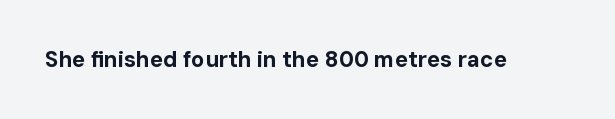
Q: Is the text bold? A: Yes.
Q: Is the text italic (slanted)? A: No, it is upright.
Q: Is the text underlined? A: No.
Q: Is the spacing between letters normal or unusually wide? A: Normal.
